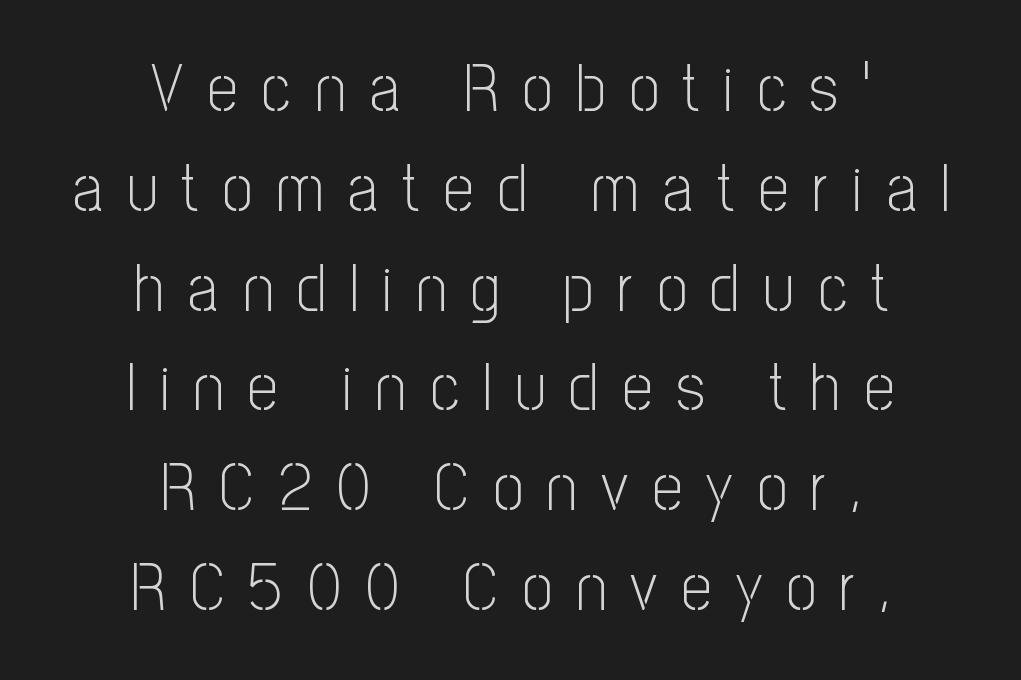
A typesetter would call this proportional, since set widths differ per character. A bare baseline throughout the passage. Note: no serifs on the glyphs. The characters are drawn with everyday or finer stroke widths. Whoever set this chose a conventional vertical rhythm. Characters follow at a spacing far wider than the type designer built in.
